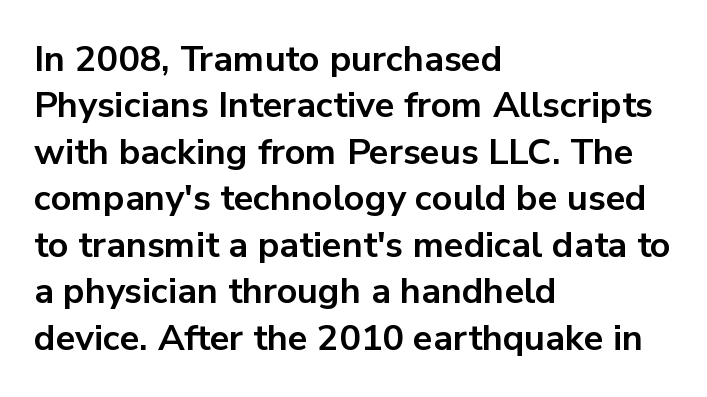
Observe the ordinary spacing: letters are neighbours, not strangers. Is there much room between lines? A standard amount, neither cramped nor airy. Do the letters lean? They stand straight. Only glyphs here, with clear space below each row. The lines in this sample share a left origin and differ only in where they stop. Letterform terminals end flat and unadorned throughout the passage.
